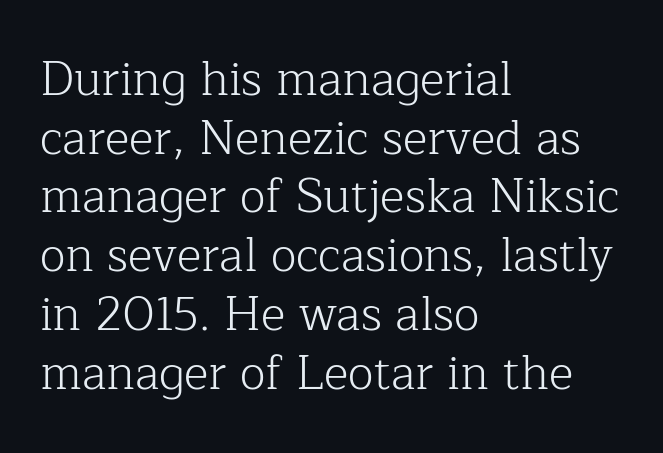
Q: Is the text bold? A: No.
Q: Is the text italic (slanted)? A: No, it is upright.
Q: Is the typeface a serif or a sans-serif typeface? A: Serif.
Q: Is the text underlined? A: No.
Q: How is the paragraph aligned? A: Left-aligned.
Q: Is the spacing between letters normal or unusually wide? A: Normal.
Q: Is the spacing between lines tight, normal or loose? A: Normal.
Q: Width (condensed, normal, or wide)? A: Normal.
Q: Stroke contrast? A: Low.
Q: x-height? A: Medium.
Q: Monospaced? A: No.
